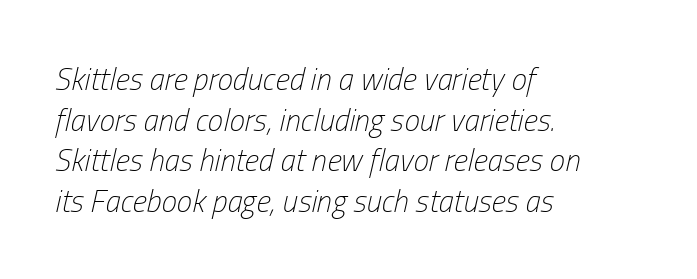
The image shows 31 px light, condensed type, italic (leaning right); set left-aligned, normal line spacing (1.31x), normal letter spacing, not underlined; low stroke contrast and a medium x-height.
